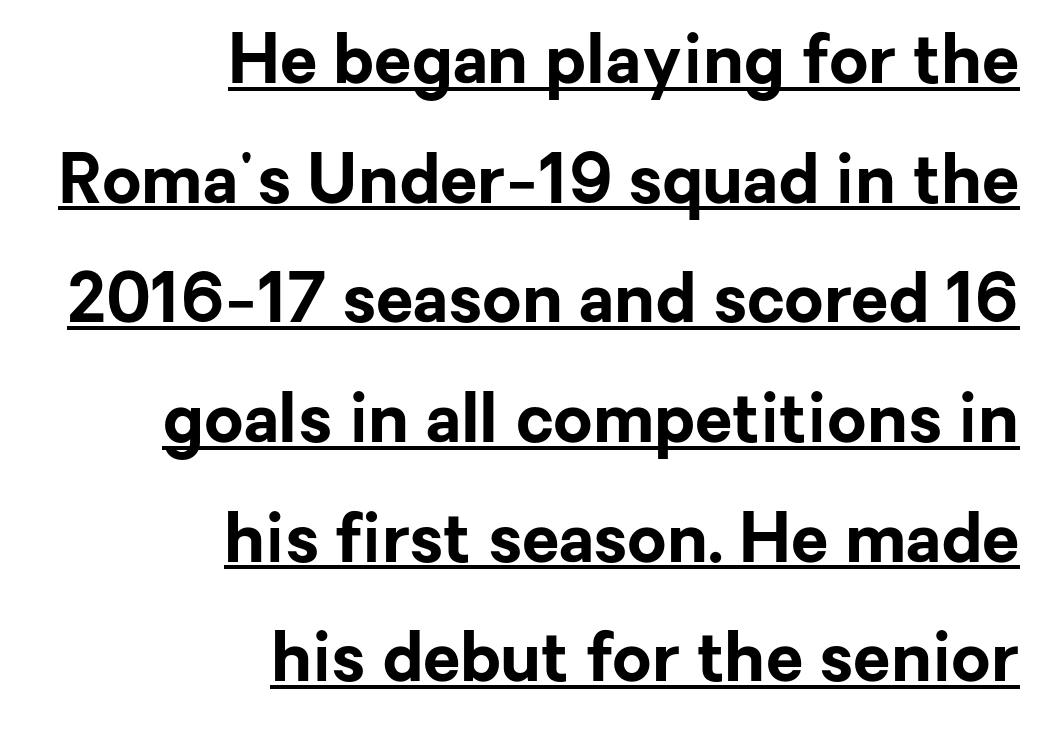
The image shows 68 px bold sans-serif type, upright; set right-aligned, line spacing 1.76x, normal letter spacing, underlined; low stroke contrast and a medium x-height.
